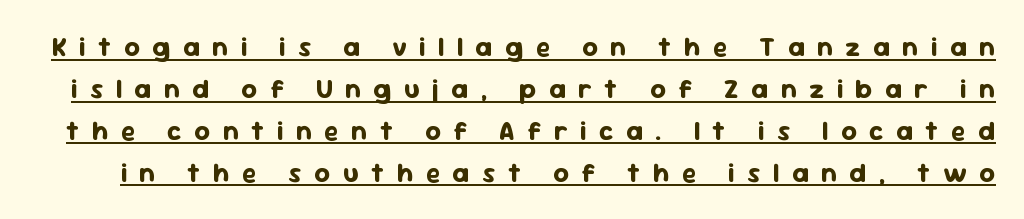
Display-style spreading of the glyphs; the letterfit is very open. Decoration check: the copy is underlined. Pretty heavy lettering here — definitely bold. Leading: standard. When letters stand straight like this, we call the style roman or upright.
